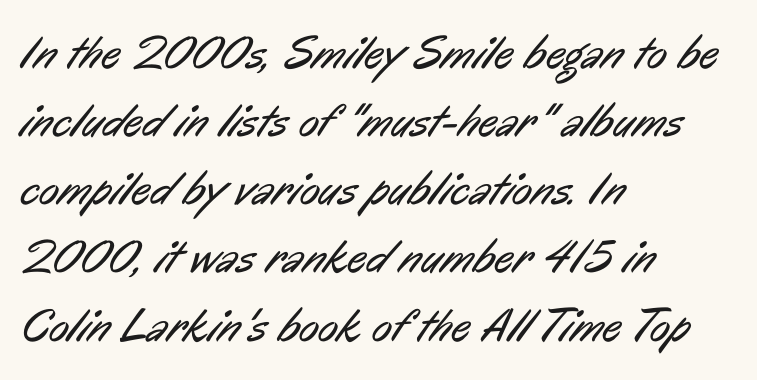
The image shows 47 px regular-weight, condensed sans-serif type; set left-aligned, normal line spacing (1.45x), normal letter spacing, not underlined; low stroke contrast and a medium x-height.
